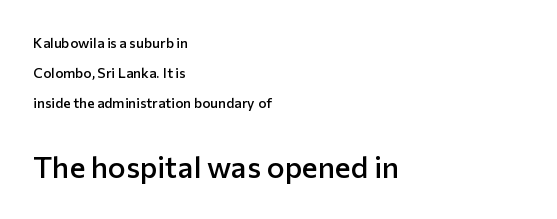
{"serif": "no", "italic": "no", "bold": "semi", "weight": "semibold", "width": "normal", "stroke_contrast": "low", "x_height": "medium", "monospaced": "no", "underline": "no", "align": "left", "line_spacing": "loose", "line_spacing_ratio": 2.15, "letter_spacing": "normal", "letter_spacing_em": 0.0, "larger_block": "second", "size_ratio": 2.14, "glyph_px": 30}
